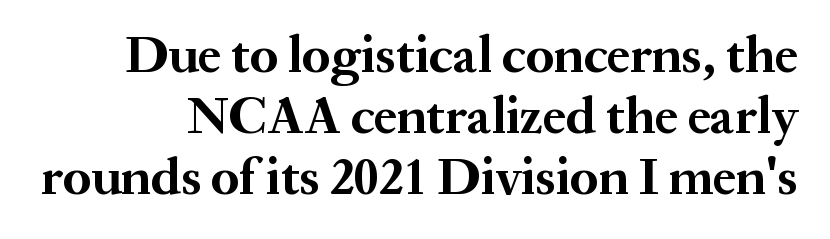
{"serif": "yes", "italic": "no", "bold": "yes", "weight": "bold", "width": "normal", "stroke_contrast": "medium", "x_height": "medium", "monospaced": "no", "underline": "no", "line_spacing_ratio": 1.17, "letter_spacing": "normal", "letter_spacing_em": 0.0, "glyph_px": 52}
